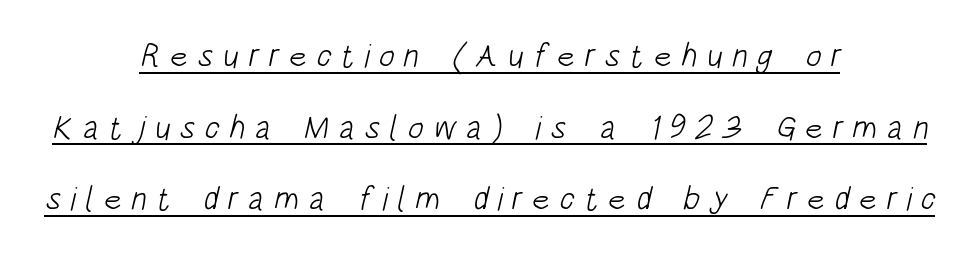
{"serif": "no", "bold": "no", "weight": "light", "width": "condensed", "stroke_contrast": "low", "x_height": "large", "monospaced": "no", "underline": "yes", "align": "center", "line_spacing": "loose", "line_spacing_ratio": 2.17, "letter_spacing": "wide", "letter_spacing_em": 0.28, "glyph_px": 33}
